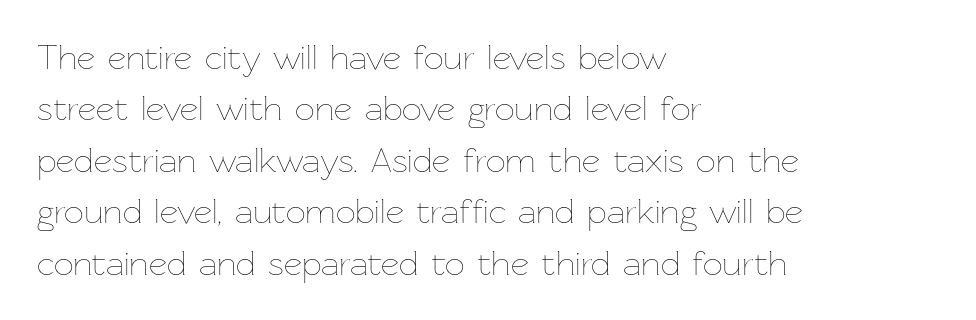
Q: Is the text bold? A: No.
Q: Is the text italic (slanted)? A: No, it is upright.
Q: Is the text underlined? A: No.
Q: How is the paragraph aligned? A: Left-aligned.
Q: Is the spacing between letters normal or unusually wide? A: Normal.
Q: Is the spacing between lines tight, normal or loose? A: Normal.
Q: Width (condensed, normal, or wide)? A: Normal.
Q: Stroke contrast? A: Low.
Q: x-height? A: Medium.
Q: Monospaced? A: No.
